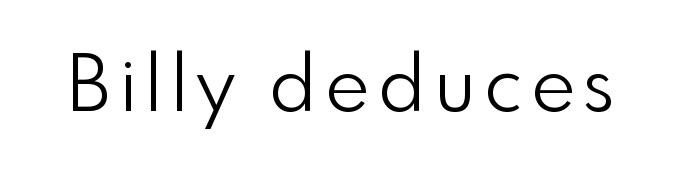
{"serif": "no", "italic": "no", "bold": "no", "weight": "light", "width": "normal", "x_height": "small", "monospaced": "no", "underline": "no", "glyph_px": 76}
